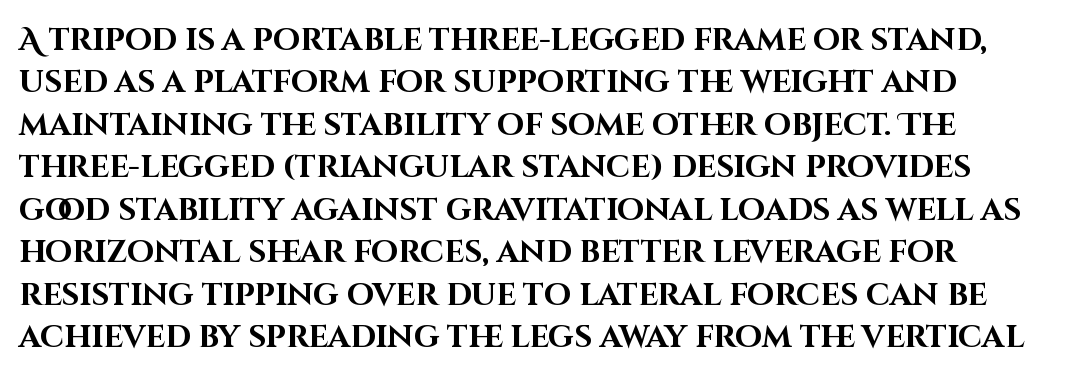
The image shows 31 px bold sans-serif type, upright; set left-aligned, normal line spacing (1.37x), normal letter spacing, not underlined; high stroke contrast and a large x-height.
